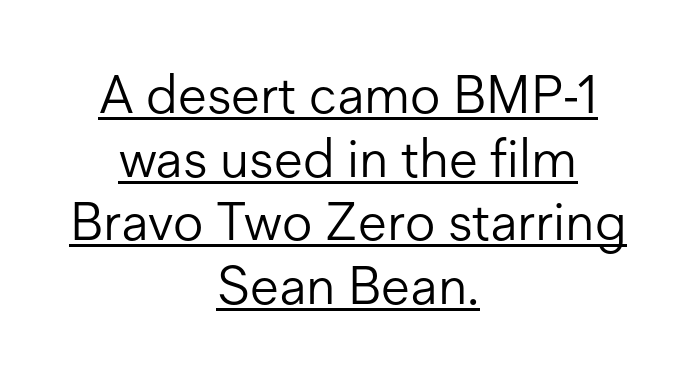
{"serif": "no", "italic": "no", "bold": "no", "weight": "light", "width": "normal", "stroke_contrast": "low", "x_height": "medium", "monospaced": "no", "underline": "yes", "align": "center", "line_spacing_ratio": 1.2, "letter_spacing": "normal", "letter_spacing_em": 0.0, "glyph_px": 53}
